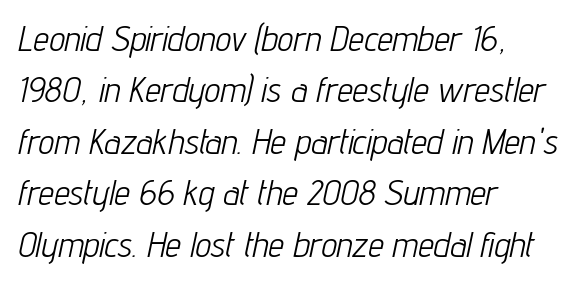
Q: Is the text bold? A: No.
Q: Is the text italic (slanted)? A: Yes, it leans right by about 12 degrees.
Q: Is the text underlined? A: No.
Q: How is the paragraph aligned? A: Left-aligned.
Q: Is the spacing between letters normal or unusually wide? A: Normal.
Q: Is the spacing between lines tight, normal or loose? A: Normal.
Q: Width (condensed, normal, or wide)? A: Condensed.
Q: Stroke contrast? A: Low.
Q: x-height? A: Medium.
Q: Monospaced? A: No.
